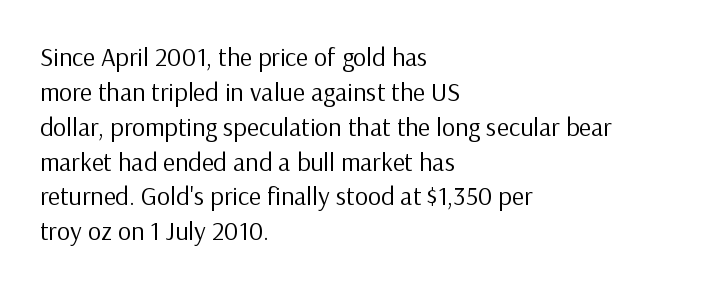
The image shows 26 px text type, upright; set left-aligned, normal line spacing (1.34x), normal letter spacing, not underlined.
